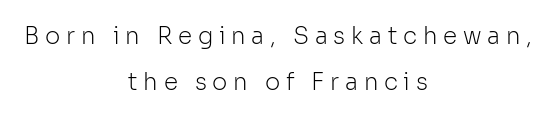
The image shows 23 px text type, upright; set centered, loose line spacing (1.99x), unusually wide letter spacing (+0.25 em), not underlined.
